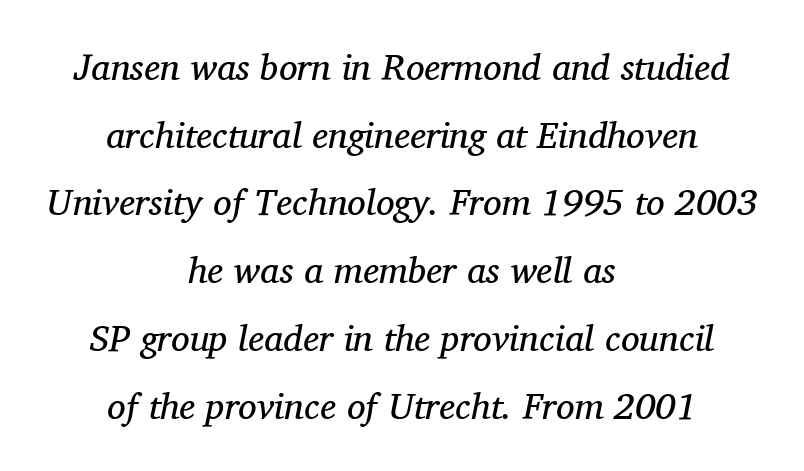
{"serif": "yes", "italic": "yes", "lean": "right", "slant_degrees": 11, "bold": "no", "weight": "regular", "width": "normal", "stroke_contrast": "medium", "x_height": "medium", "monospaced": "no", "underline": "no", "align": "center", "line_spacing_ratio": 1.83, "letter_spacing": "normal", "letter_spacing_em": 0.0, "glyph_px": 37}
